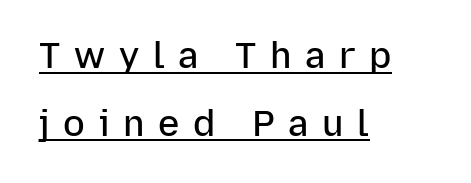
Q: Is the text bold? A: Semi-bold.
Q: Is the text italic (slanted)? A: No, it is upright.
Q: Is the typeface a serif or a sans-serif typeface? A: Sans-serif.
Q: Is the text underlined? A: Yes.
Q: How is the paragraph aligned? A: Left-aligned.
Q: Is the spacing between letters normal or unusually wide? A: Unusually wide.
Q: Width (condensed, normal, or wide)? A: Normal.
Q: Stroke contrast? A: Low.
Q: x-height? A: Medium.
Q: Monospaced? A: No.
